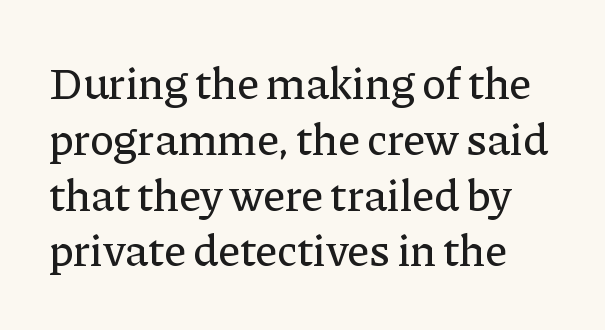
{"serif": "yes", "italic": "no", "width": "normal", "stroke_contrast": "low", "x_height": "medium", "monospaced": "no", "underline": "no", "line_spacing_ratio": 1.24, "letter_spacing": "normal", "letter_spacing_em": 0.0, "glyph_px": 45}
